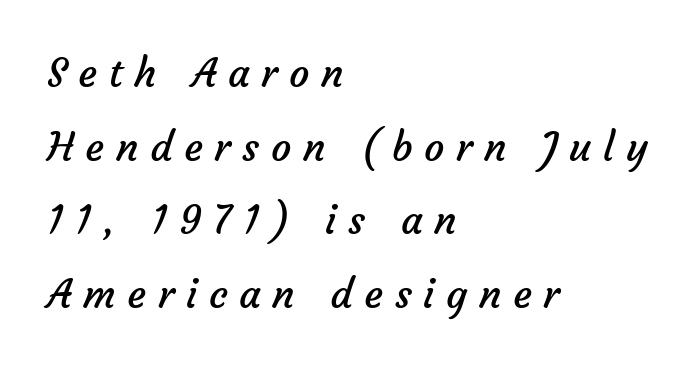
{"serif": "no", "bold": "no", "weight": "regular", "width": "normal", "stroke_contrast": "low", "x_height": "medium", "monospaced": "no", "underline": "no", "align": "left", "line_spacing_ratio": 1.84, "letter_spacing": "wide", "letter_spacing_em": 0.29, "glyph_px": 40}
